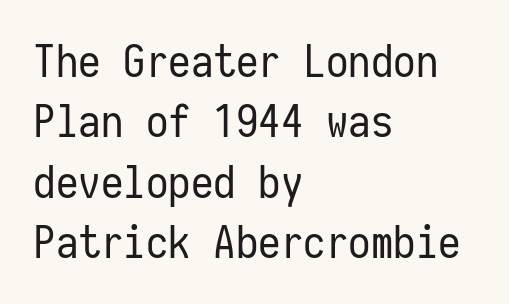
The image shows 45 px regular-weight, condensed sans-serif type, upright, monospaced; set left-aligned, normal line spacing (1.34x), normal letter spacing, not underlined; low stroke contrast and a medium x-height.
